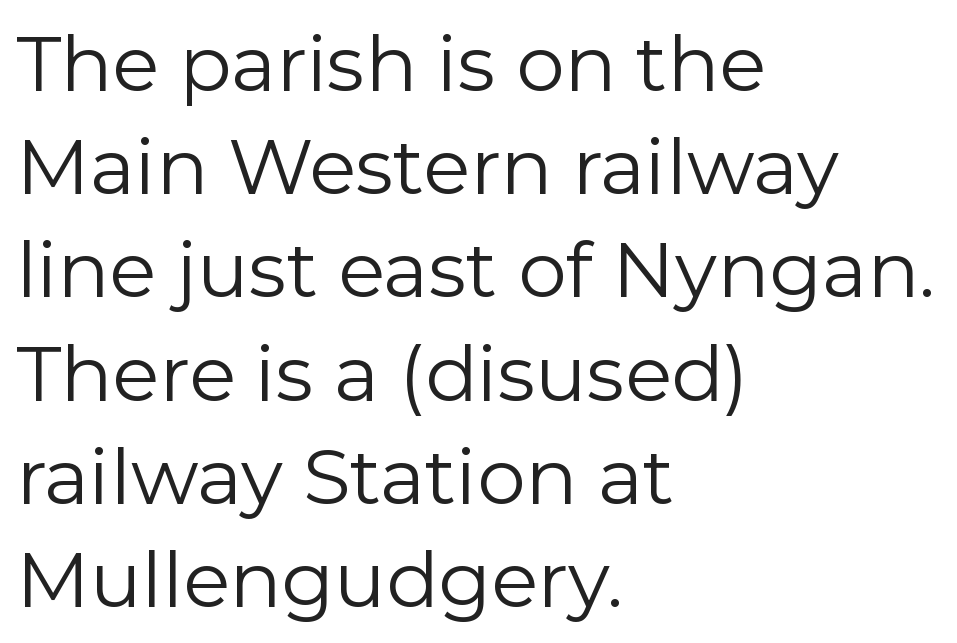
{"serif": "no", "italic": "no", "bold": "no", "weight": "regular", "width": "normal", "stroke_contrast": "low", "x_height": "medium", "monospaced": "no", "underline": "no", "align": "left", "line_spacing": "normal", "line_spacing_ratio": 1.34, "letter_spacing": "normal", "letter_spacing_em": 0.0, "glyph_px": 77}
